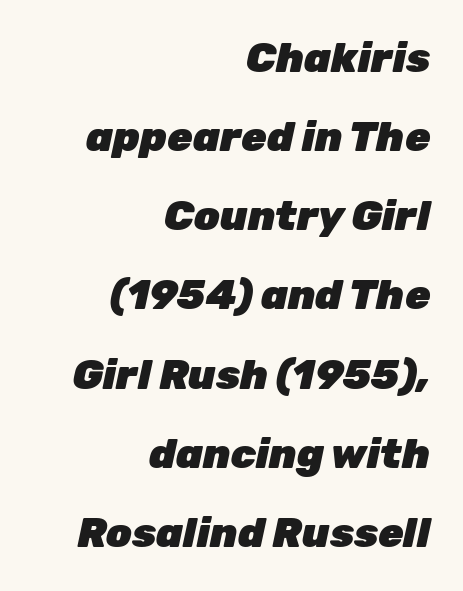
The image shows 41 px heavy type, italic (leaning right); set right-aligned, loose line spacing (1.93x), normal letter spacing, not underlined; low stroke contrast and a medium x-height.
